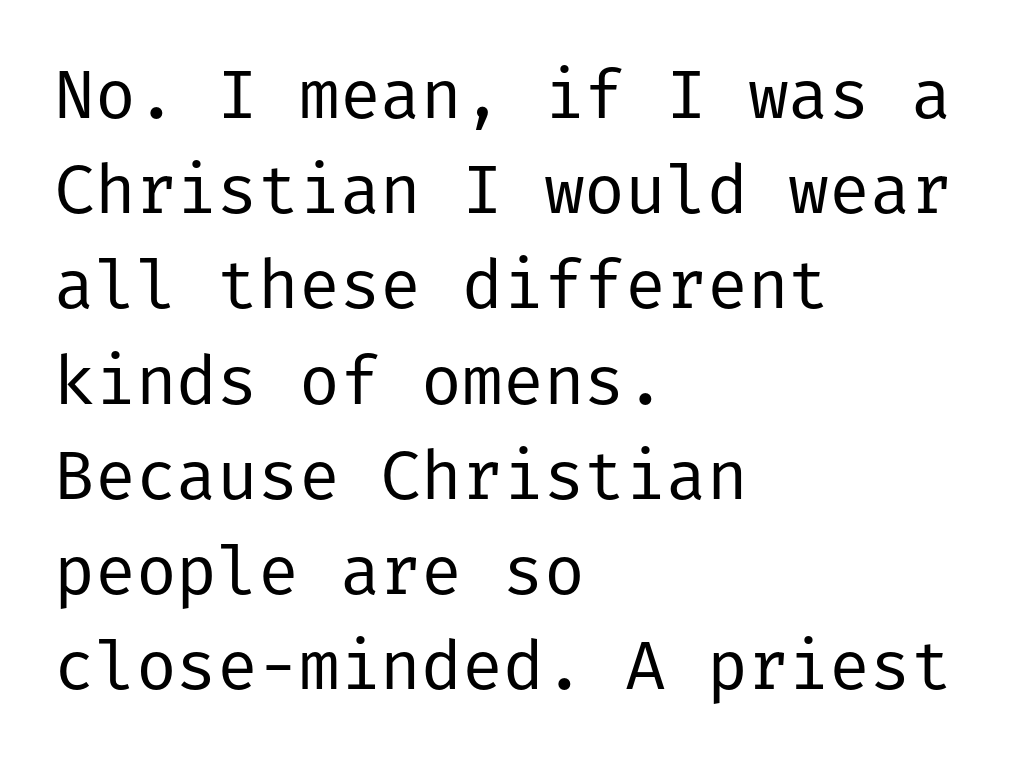
Q: Is the text bold? A: No.
Q: Is the text italic (slanted)? A: No, it is upright.
Q: Is the typeface a serif or a sans-serif typeface? A: Sans-serif.
Q: Is the text underlined? A: No.
Q: How is the paragraph aligned? A: Left-aligned.
Q: Is the spacing between letters normal or unusually wide? A: Normal.
Q: Is the spacing between lines tight, normal or loose? A: Normal.
Q: Width (condensed, normal, or wide)? A: Normal.
Q: Stroke contrast? A: Low.
Q: x-height? A: Medium.
